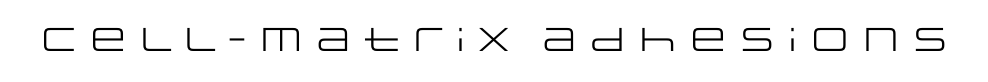
The letterforms sit shoulder to shoulder at normal distance. The weight would be labelled regular, book, light, or lighter still. Is this a fixed-width face? No — the glyphs have proportional, varying widths. Check where the strokes stop: nothing finishes them off — pure sans. The foot of each line stays bare and open.
